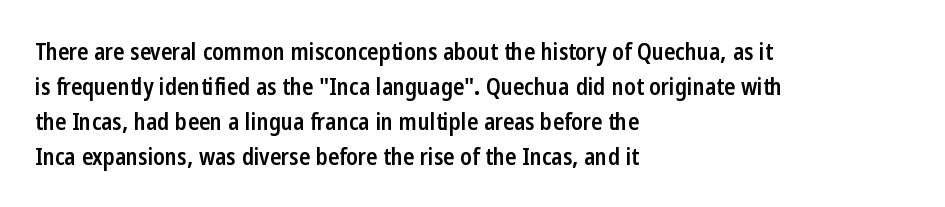
{"italic": "no", "bold": "semi", "underline": "no", "align": "left", "line_spacing": "normal", "line_spacing_ratio": 1.52, "letter_spacing": "normal", "letter_spacing_em": 0.0, "glyph_px": 23}
